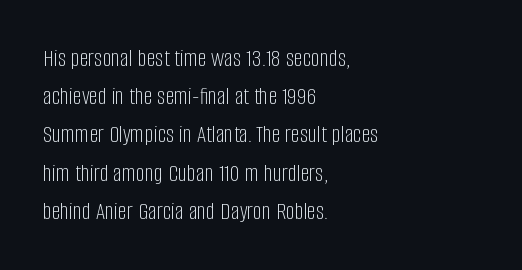
The image shows 25 px text type, upright; set left-aligned, normal line spacing (1.53x), normal letter spacing, not underlined.
